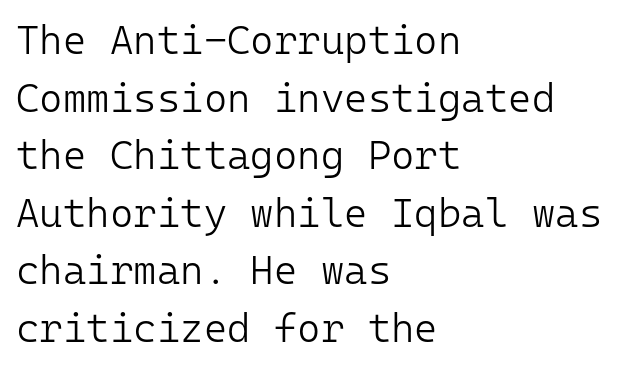
Q: Is the text bold? A: No.
Q: Is the text italic (slanted)? A: No, it is upright.
Q: Is the typeface a serif or a sans-serif typeface? A: Sans-serif.
Q: Is the text underlined? A: No.
Q: How is the paragraph aligned? A: Left-aligned.
Q: Is the spacing between letters normal or unusually wide? A: Normal.
Q: Is the spacing between lines tight, normal or loose? A: Normal.
Q: Width (condensed, normal, or wide)? A: Normal.
Q: Stroke contrast? A: Low.
Q: x-height? A: Medium.
Q: Monospaced? A: Yes.
